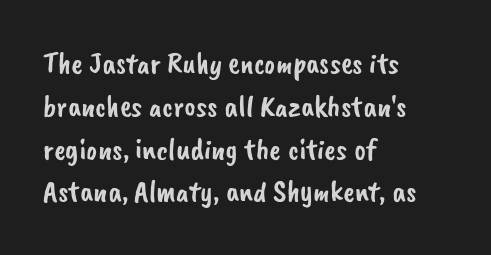
Q: Is the typeface a serif or a sans-serif typeface? A: Sans-serif.
Q: Is the text underlined? A: No.
Q: How is the paragraph aligned? A: Left-aligned.
Q: Is the spacing between letters normal or unusually wide? A: Normal.
Q: Is the spacing between lines tight, normal or loose? A: Normal.
Q: Width (condensed, normal, or wide)? A: Normal.
Q: Stroke contrast? A: Low.
Q: x-height? A: Small.
Q: Monospaced? A: No.
